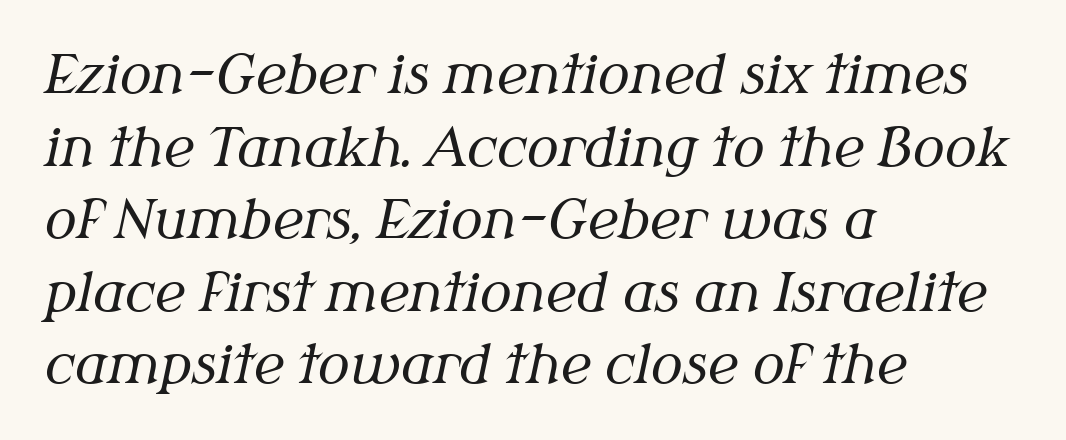
The image shows 53 px regular-weight serif type, italic (leaning right); set left-aligned, normal line spacing (1.37x), normal letter spacing, not underlined; medium stroke contrast and a medium x-height.
